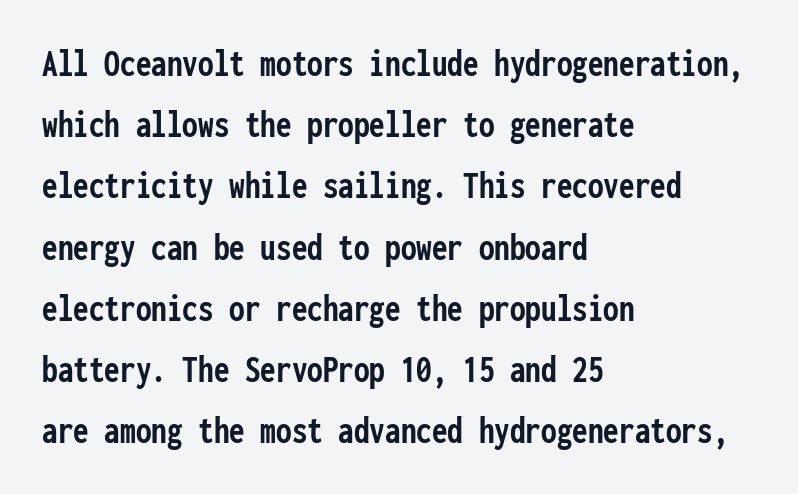
{"serif": "no", "italic": "no", "bold": "yes", "weight": "semibold", "width": "condensed", "stroke_contrast": "low", "x_height": "medium", "monospaced": "yes", "underline": "no", "align": "left", "line_spacing": "normal", "line_spacing_ratio": 1.57, "letter_spacing": "normal", "letter_spacing_em": 0.0, "glyph_px": 39}
